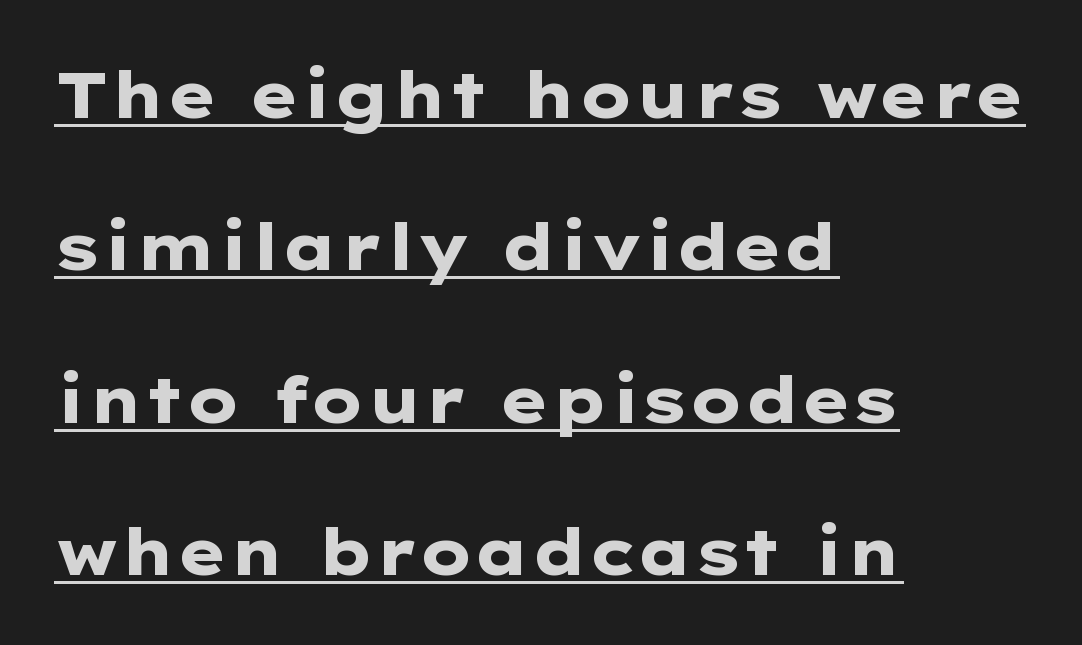
Q: Is the text bold? A: Yes.
Q: Is the text italic (slanted)? A: No, it is upright.
Q: Is the typeface a serif or a sans-serif typeface? A: Sans-serif.
Q: Is the text underlined? A: Yes.
Q: How is the paragraph aligned? A: Left-aligned.
Q: Is the spacing between letters normal or unusually wide? A: Normal.
Q: Is the spacing between lines tight, normal or loose? A: Loose.
Q: Width (condensed, normal, or wide)? A: Wide.
Q: Stroke contrast? A: Low.
Q: x-height? A: Medium.
Q: Monospaced? A: No.
